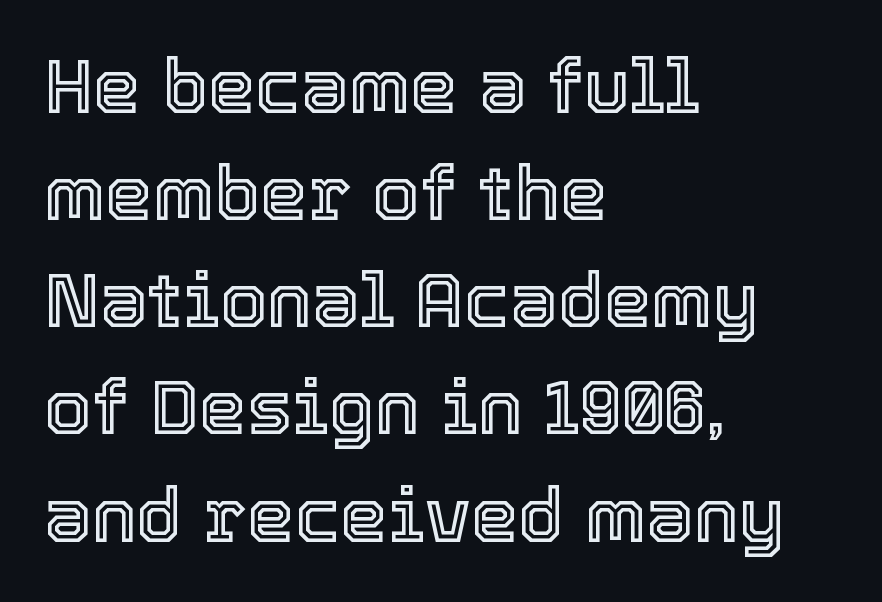
Q: Is the text italic (slanted)? A: No, it is upright.
Q: Is the text underlined? A: No.
Q: How is the paragraph aligned? A: Left-aligned.
Q: Is the spacing between letters normal or unusually wide? A: Normal.
Q: Is the spacing between lines tight, normal or loose? A: Normal.
Q: Width (condensed, normal, or wide)? A: Normal.
Q: x-height? A: Medium.
Q: Monospaced? A: No.
